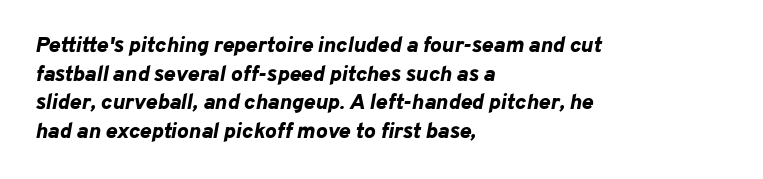
{"italic": "yes", "lean": "right", "slant_degrees": 10, "bold": "yes", "underline": "no", "align": "left", "line_spacing": "normal", "line_spacing_ratio": 1.3, "letter_spacing": "normal", "letter_spacing_em": 0.0, "glyph_px": 22}
